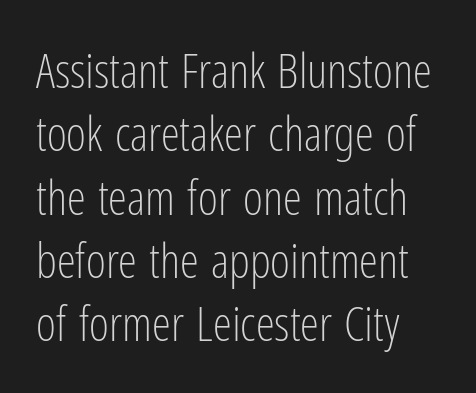
Q: Is the text bold? A: No.
Q: Is the text italic (slanted)? A: No, it is upright.
Q: Is the typeface a serif or a sans-serif typeface? A: Sans-serif.
Q: Is the text underlined? A: No.
Q: How is the paragraph aligned? A: Left-aligned.
Q: Is the spacing between letters normal or unusually wide? A: Normal.
Q: Is the spacing between lines tight, normal or loose? A: Normal.
Q: Width (condensed, normal, or wide)? A: Condensed.
Q: Stroke contrast? A: Low.
Q: x-height? A: Medium.
Q: Monospaced? A: No.
